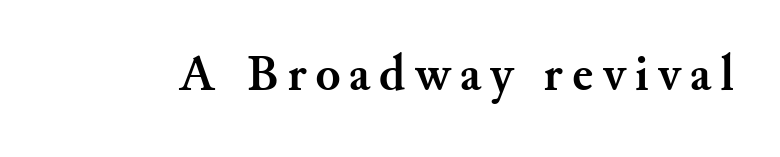
Q: Is the text bold? A: Yes.
Q: Is the text italic (slanted)? A: No, it is upright.
Q: Is the typeface a serif or a sans-serif typeface? A: Serif.
Q: Is the text underlined? A: No.
Q: Width (condensed, normal, or wide)? A: Normal.
Q: Stroke contrast? A: Medium.
Q: x-height? A: Small.
Q: Monospaced? A: No.
